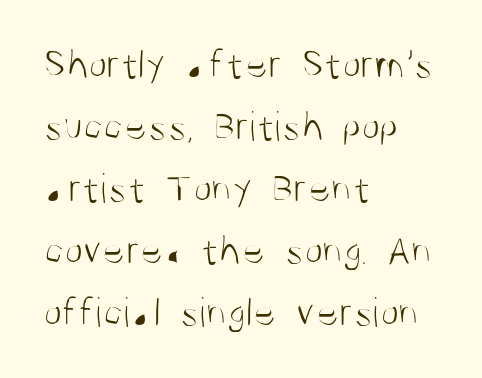
Q: Is the text bold? A: No.
Q: Is the text italic (slanted)? A: No, it is upright.
Q: Is the typeface a serif or a sans-serif typeface? A: Sans-serif.
Q: Is the text underlined? A: No.
Q: How is the paragraph aligned? A: Left-aligned.
Q: Is the spacing between letters normal or unusually wide? A: Normal.
Q: Is the spacing between lines tight, normal or loose? A: Normal.
Q: Width (condensed, normal, or wide)? A: Condensed.
Q: Stroke contrast? A: Medium.
Q: x-height? A: Large.
Q: Monospaced? A: No.
